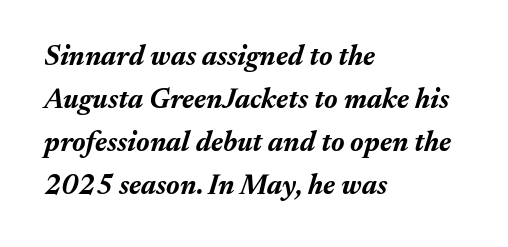
The image shows 28 px bold type, italic (leaning right); set left-aligned, normal line spacing (1.54x), normal letter spacing, not underlined; medium stroke contrast and a medium x-height.
